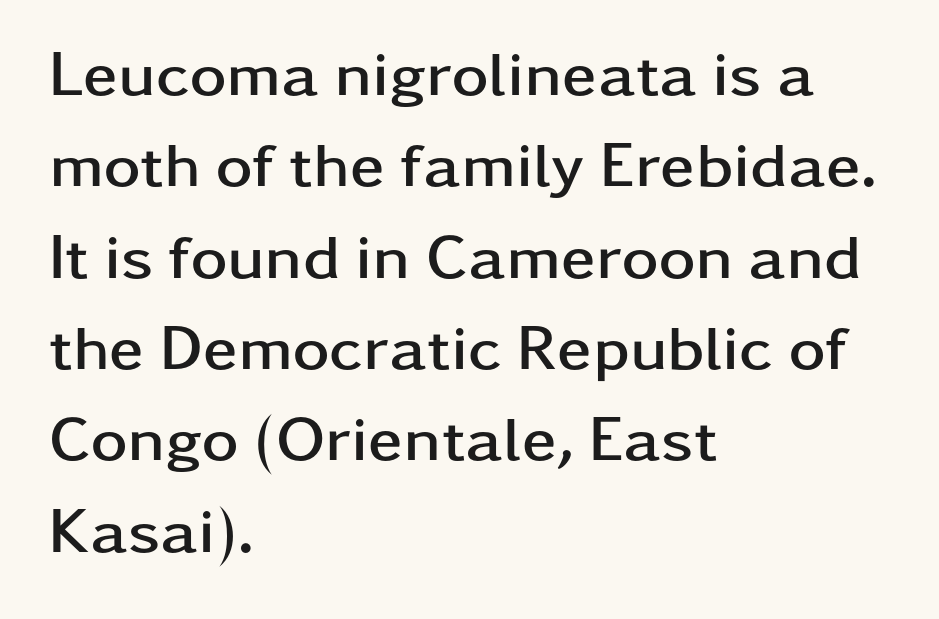
The image shows 63 px semibold, wide sans-serif type, upright; set left-aligned, normal line spacing (1.45x), normal letter spacing, not underlined; low stroke contrast and a medium x-height.
